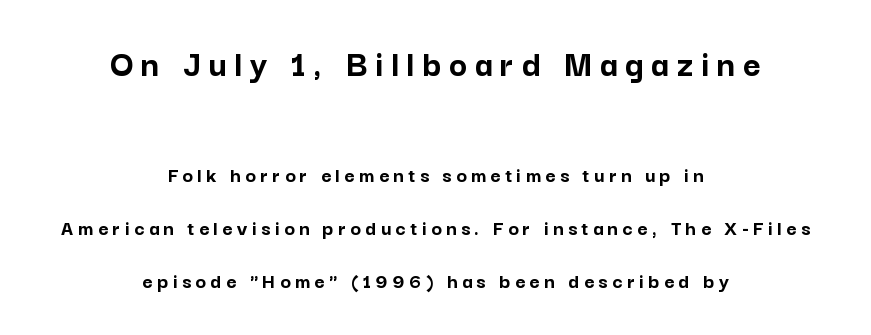
Q: Is the text bold? A: Yes.
Q: Is the text italic (slanted)? A: No, it is upright.
Q: Is the typeface a serif or a sans-serif typeface? A: Sans-serif.
Q: Is the text underlined? A: No.
Q: How is the paragraph aligned? A: Centered.
Q: Is the spacing between letters normal or unusually wide? A: Unusually wide.
Q: Is the spacing between lines tight, normal or loose? A: Loose.
Q: Which block of text is set in a larger size, the first (top) or the second (bottom)? A: The first (top) one.
Q: Width (condensed, normal, or wide)? A: Normal.
Q: Stroke contrast? A: Low.
Q: x-height? A: Medium.
Q: Monospaced? A: No.
